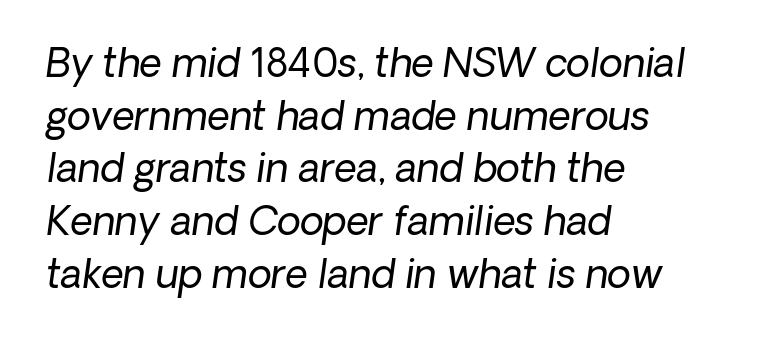
Q: Is the text bold? A: No.
Q: Is the text italic (slanted)? A: Yes, it leans right by about 8 degrees.
Q: Is the text underlined? A: No.
Q: How is the paragraph aligned? A: Left-aligned.
Q: Is the spacing between letters normal or unusually wide? A: Normal.
Q: Is the spacing between lines tight, normal or loose? A: Normal.
Q: Width (condensed, normal, or wide)? A: Normal.
Q: Stroke contrast? A: Low.
Q: x-height? A: Medium.
Q: Monospaced? A: No.
